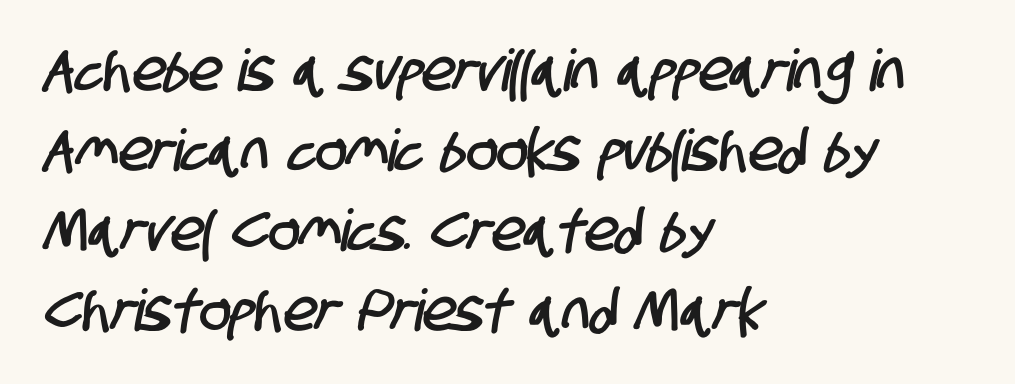
Is this a sans? Yes — the strokes have no serifs. The rendering keeps characters at their native spacing. If you drew a ruler down the left edge, every line would touch it. The area under the type is left untouched.
